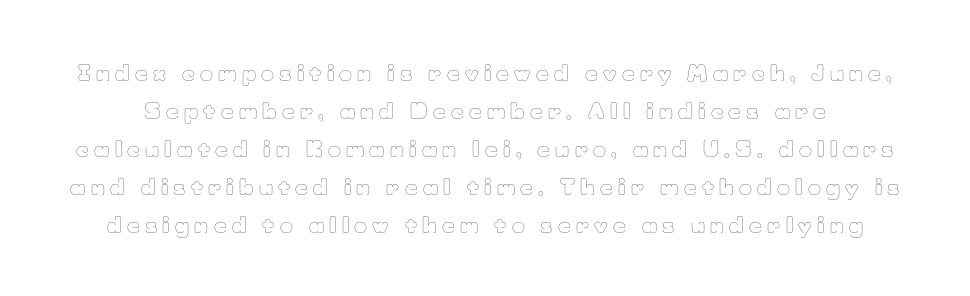
Q: Is the text bold? A: No.
Q: Is the text italic (slanted)? A: No, it is upright.
Q: Is the text underlined? A: No.
Q: Is the spacing between letters normal or unusually wide? A: Unusually wide.
